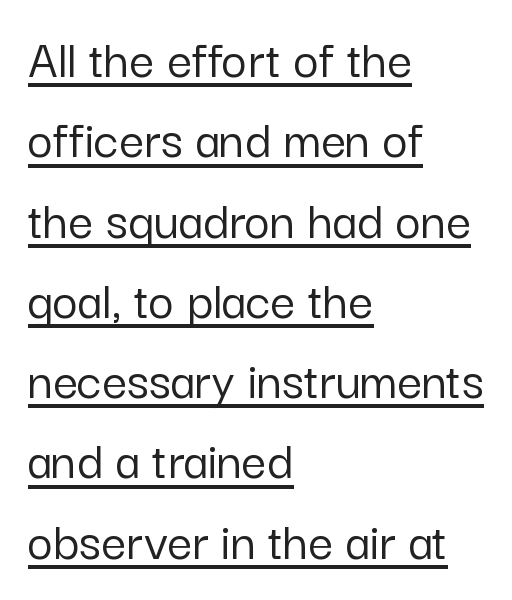
Q: Is the text italic (slanted)? A: No, it is upright.
Q: Is the typeface a serif or a sans-serif typeface? A: Sans-serif.
Q: Is the text underlined? A: Yes.
Q: How is the paragraph aligned? A: Left-aligned.
Q: Is the spacing between letters normal or unusually wide? A: Normal.
Q: Is the spacing between lines tight, normal or loose? A: Normal.
Q: Width (condensed, normal, or wide)? A: Normal.
Q: Stroke contrast? A: Low.
Q: x-height? A: Medium.
Q: Monospaced? A: No.
